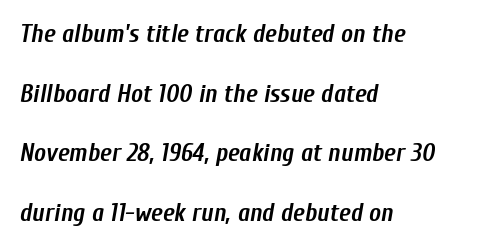
{"italic": "yes", "lean": "right", "slant_degrees": 10, "bold": "yes", "underline": "no", "align": "left", "line_spacing": "loose", "line_spacing_ratio": 2.39, "letter_spacing": "normal", "letter_spacing_em": 0.0, "glyph_px": 25}
